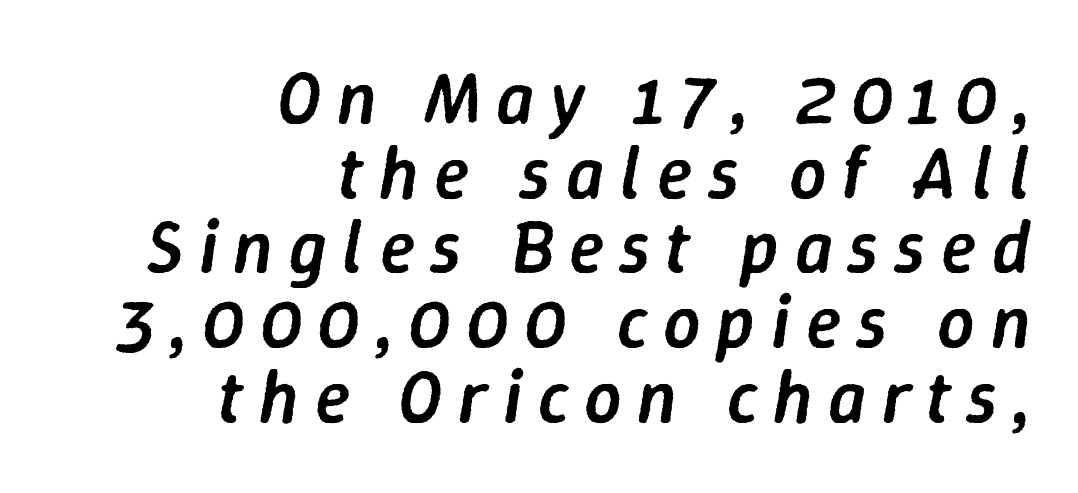
The image shows 74 px semibold type, italic (leaning right); set right-aligned, tight line spacing (1.01x), unusually wide letter spacing (+0.21 em), not underlined; low stroke contrast and a medium x-height.
